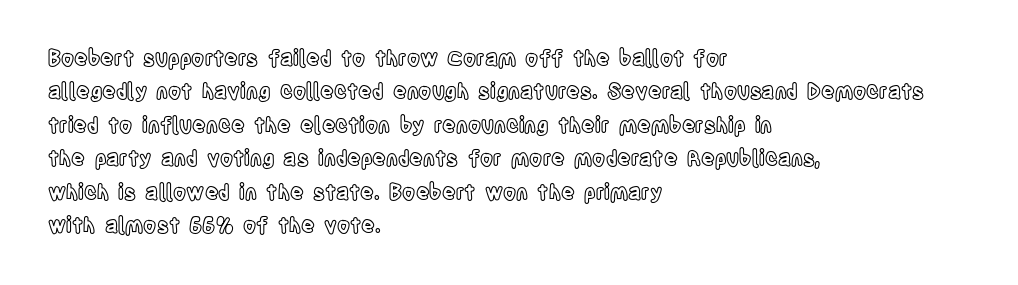
{"italic": "no", "underline": "no", "align": "left", "line_spacing": "normal", "line_spacing_ratio": 1.59, "letter_spacing": "normal", "letter_spacing_em": 0.0, "glyph_px": 21}
